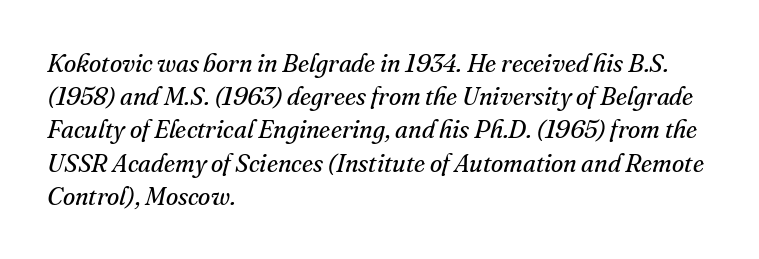
{"italic": "yes", "lean": "right", "slant_degrees": 16, "bold": "no", "underline": "no", "align": "left", "line_spacing": "normal", "line_spacing_ratio": 1.33, "letter_spacing": "normal", "letter_spacing_em": 0.0, "glyph_px": 25}
